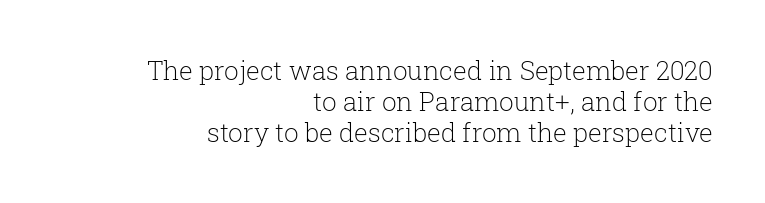
The image shows 26 px text type, upright; set right-aligned, line spacing 1.2x, normal letter spacing, not underlined.
